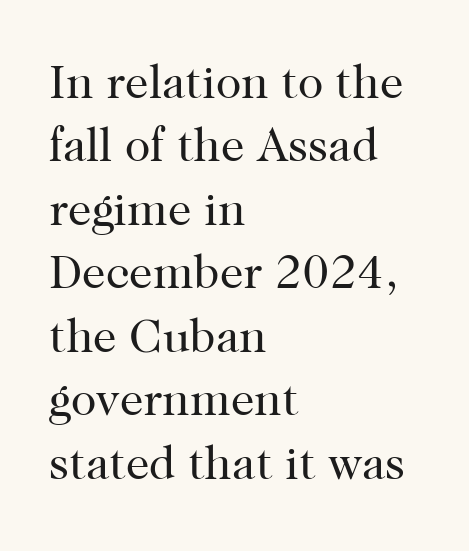
Q: Is the text bold? A: No.
Q: Is the text italic (slanted)? A: No, it is upright.
Q: Is the typeface a serif or a sans-serif typeface? A: Serif.
Q: Is the text underlined? A: No.
Q: How is the paragraph aligned? A: Left-aligned.
Q: Is the spacing between letters normal or unusually wide? A: Normal.
Q: Is the spacing between lines tight, normal or loose? A: Normal.
Q: Width (condensed, normal, or wide)? A: Normal.
Q: Stroke contrast? A: High.
Q: x-height? A: Medium.
Q: Monospaced? A: No.
